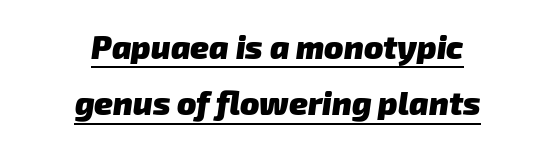
The image shows 32 px heavy sans-serif type; set centered, line spacing 1.76x, normal letter spacing, underlined; low stroke contrast and a medium x-height.
